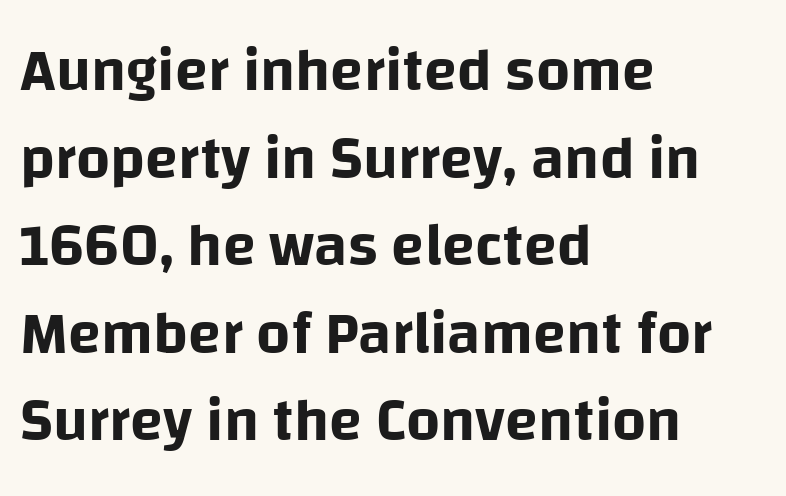
The image shows 60 px sans-serif type, upright; set left-aligned, normal line spacing (1.46x), normal letter spacing, not underlined; low stroke contrast and a large x-height.
